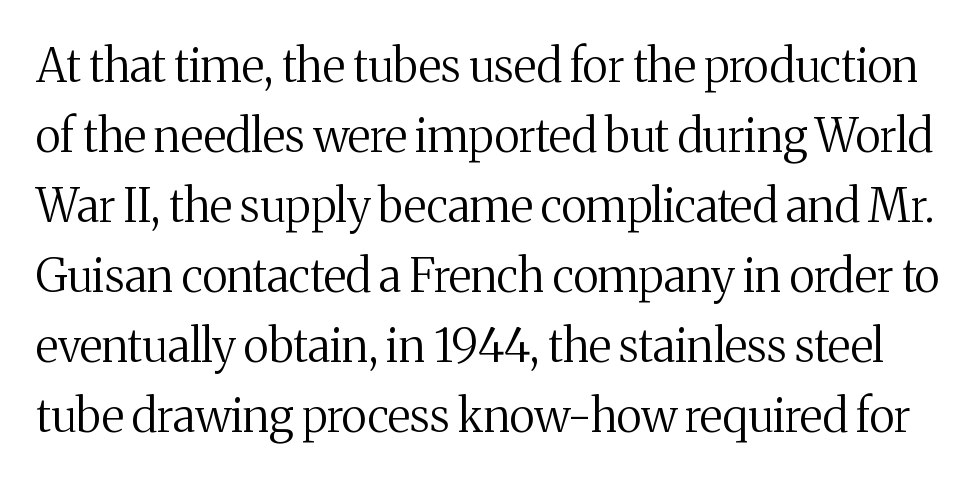
Successive baselines arrive at the customary interval. To sum up the face: it has serifs. Check the space under the baseline: it is left empty. You could not count columns in this text — the font is proportionally spaced.
